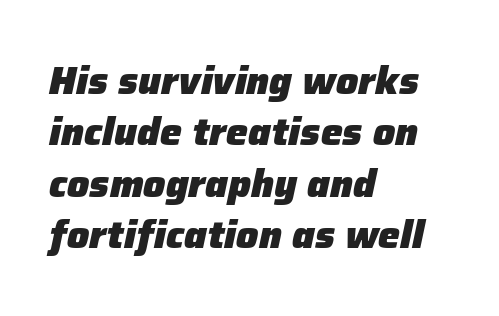
The image shows 39 px heavy type, italic (leaning right); set left-aligned, normal line spacing (1.32x), normal letter spacing, not underlined; low stroke contrast and a medium x-height.
